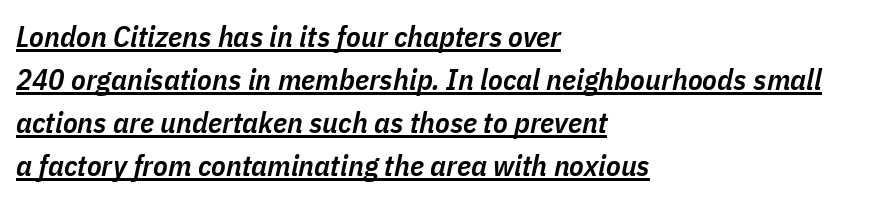
{"italic": "yes", "lean": "right", "slant_degrees": 11, "bold": "semi", "weight": "semibold", "width": "condensed", "stroke_contrast": "low", "x_height": "medium", "monospaced": "no", "underline": "yes", "align": "left", "line_spacing": "normal", "line_spacing_ratio": 1.43, "letter_spacing": "normal", "letter_spacing_em": 0.0, "glyph_px": 30}
